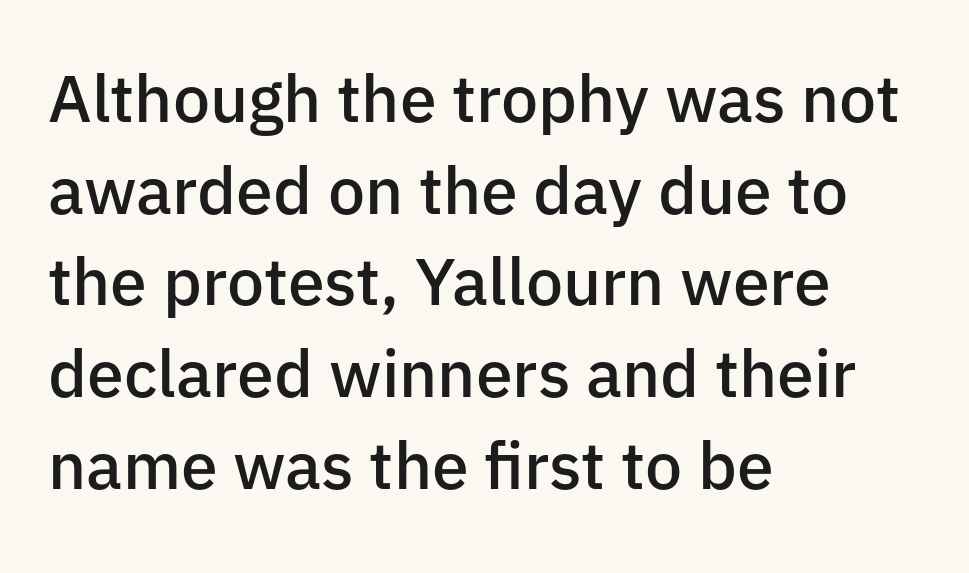
{"serif": "no", "italic": "no", "bold": "semi", "weight": "semibold", "width": "normal", "stroke_contrast": "low", "x_height": "medium", "monospaced": "no", "underline": "no", "align": "left", "line_spacing": "normal", "line_spacing_ratio": 1.39, "letter_spacing": "normal", "letter_spacing_em": 0.0, "glyph_px": 66}
